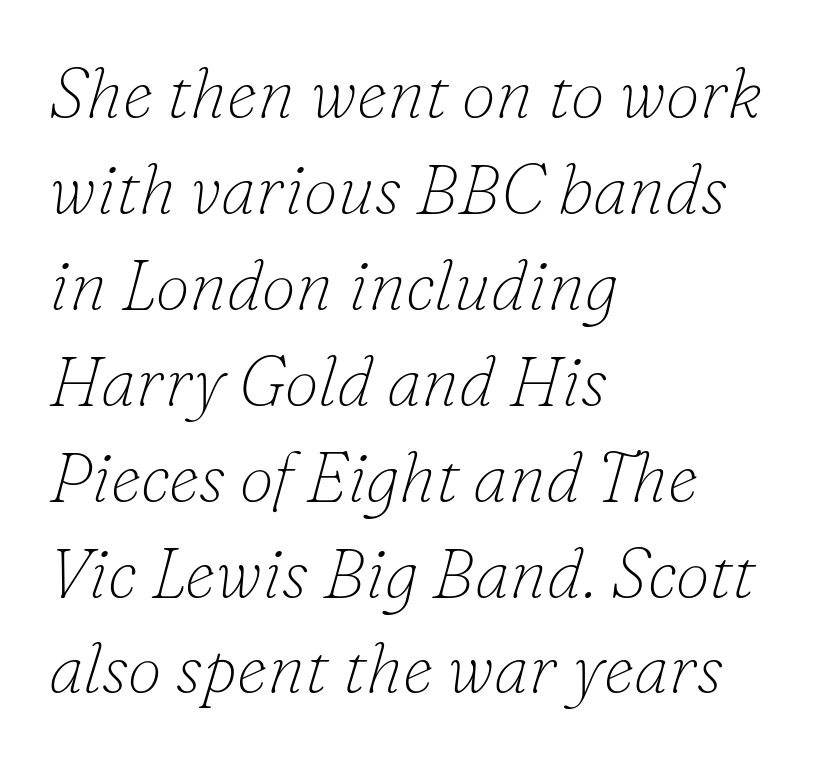
Reading down the column, the eye jumps a familiar distance to each next line. Each word holds together tightly as a unit, with standard inter-letter gaps. This is serif lettering, the kind often seen in printed books. Nobody drew a line under any word here. Ink coverage per letter is moderate at most.
